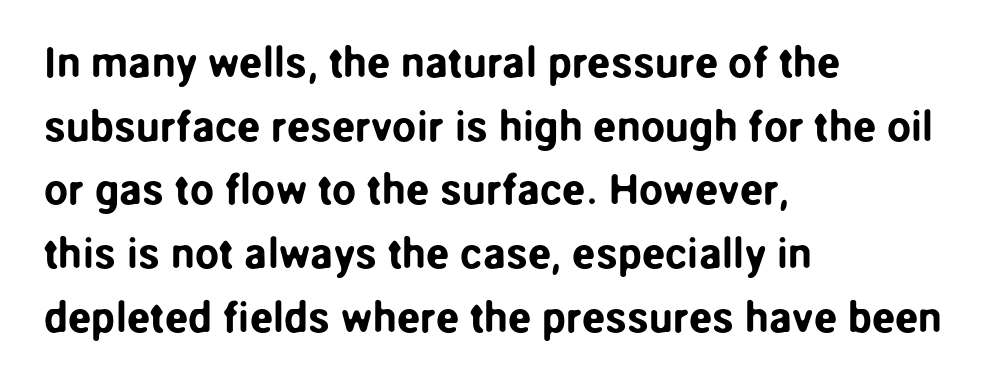
The image shows 43 px sans-serif type, upright; set left-aligned, normal line spacing (1.48x), normal letter spacing, not underlined; low stroke contrast and a medium x-height.
